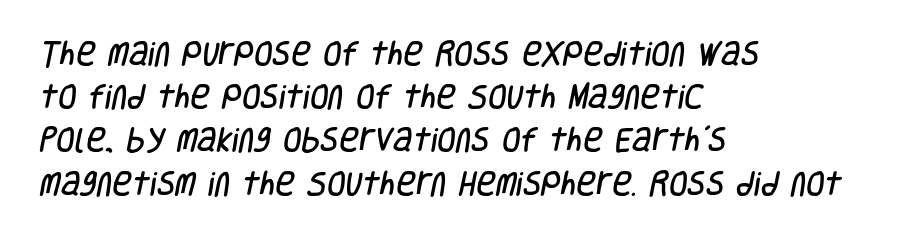
The image shows 27 px text type; set left-aligned, normal line spacing (1.6x), normal letter spacing, not underlined.
